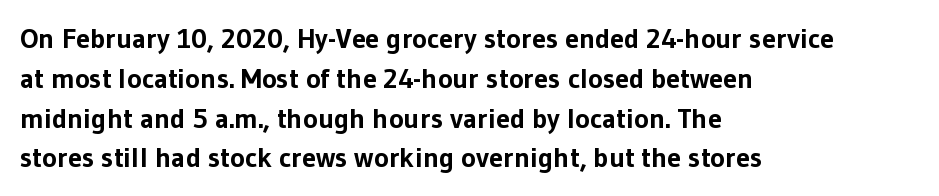
The paragraph has a hard left edge and a soft right edge. Looks like regular typesetting: each glyph gets only the width it needs. I'd call this a sans setting — the letters go barefoot. Each word holds together tightly as a unit, with standard inter-letter gaps. Caption: bold face, heavy strokes.
